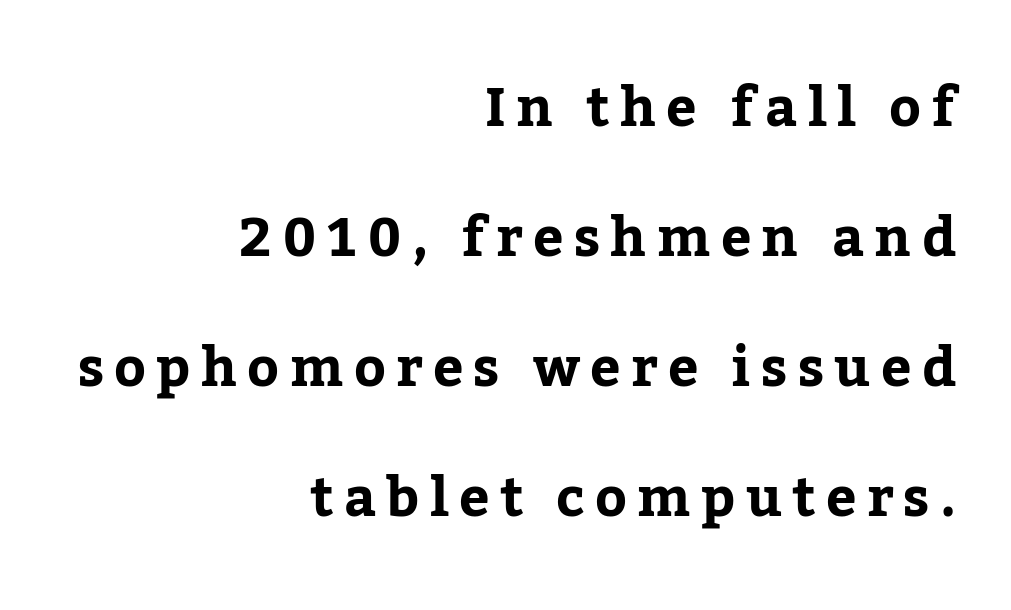
Is the block centered? No — it sits flush against the right margin. The lettering holds an erect, upright posture throughout. This sample has the flowing, uneven cadence of proportional lettering. If you measured baseline to baseline, you'd find a long distance. A typesetter would label this face a serif.
